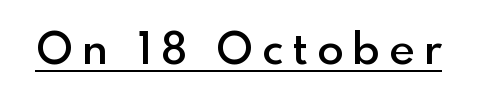
Underline: present. The letters advance in unequal steps, a hallmark of proportional type. Type style note: lacks serifs. Quick note: not italic, upright.
